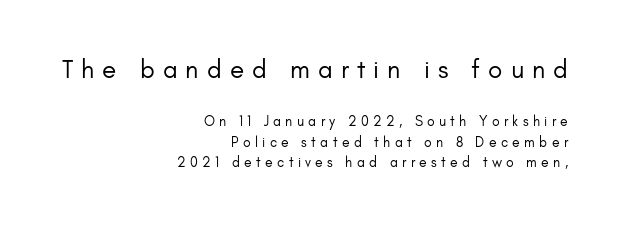
{"italic": "no", "bold": "no", "underline": "no", "align": "right", "line_spacing": "normal", "line_spacing_ratio": 1.47, "letter_spacing": "wide", "letter_spacing_em": 0.31, "larger_block": "first", "size_ratio": 1.86, "glyph_px": 26}
